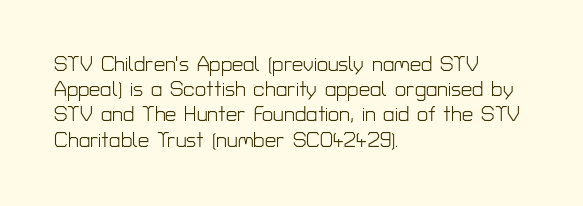
{"italic": "no", "bold": "no", "underline": "no", "align": "left", "line_spacing": "normal", "line_spacing_ratio": 1.26, "letter_spacing": "normal", "letter_spacing_em": 0.0, "glyph_px": 20}
